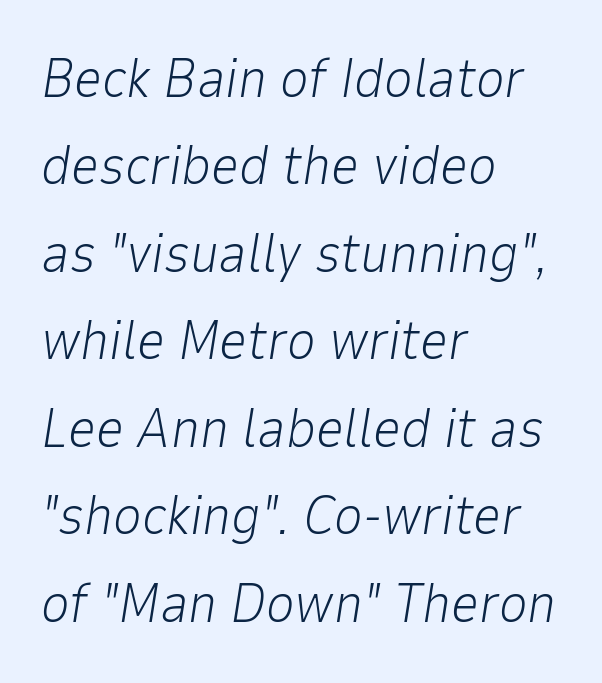
Q: Is the text bold? A: No.
Q: Is the text italic (slanted)? A: Yes, it leans right by about 9 degrees.
Q: Is the text underlined? A: No.
Q: How is the paragraph aligned? A: Left-aligned.
Q: Is the spacing between letters normal or unusually wide? A: Normal.
Q: Is the spacing between lines tight, normal or loose? A: Normal.
Q: Width (condensed, normal, or wide)? A: Normal.
Q: Stroke contrast? A: Low.
Q: x-height? A: Medium.
Q: Monospaced? A: No.
